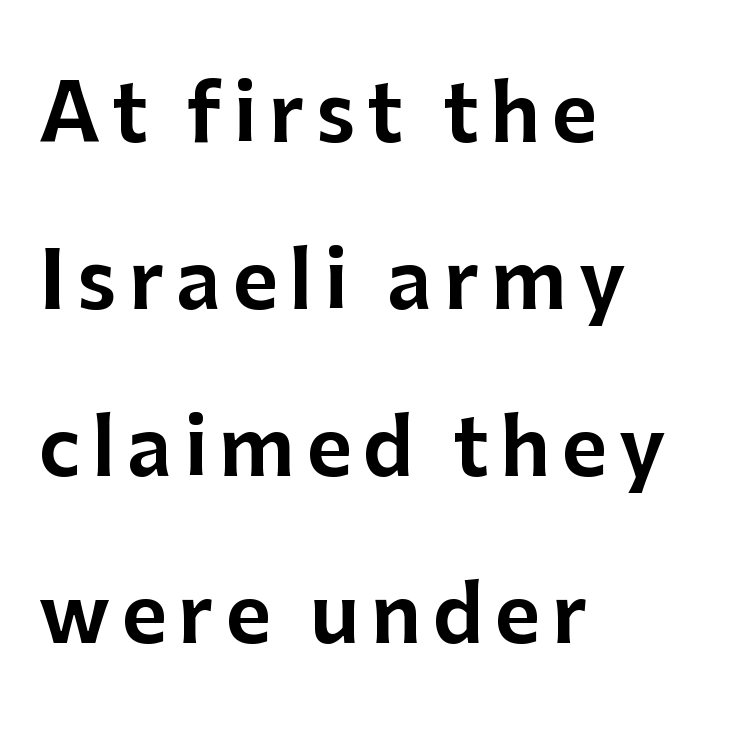
{"serif": "no", "italic": "no", "width": "normal", "stroke_contrast": "low", "x_height": "medium", "monospaced": "no", "underline": "no", "align": "left", "line_spacing": "loose", "line_spacing_ratio": 2.14, "glyph_px": 78}
